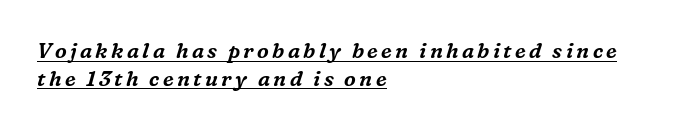
Reading down the block, your eye returns to a fixed left position each line. These characters rest on top of a visible drawn line. Notice how descenders clear the ascenders below comfortably — that's standard leading. There's an unmistakable incline to the writing here.
